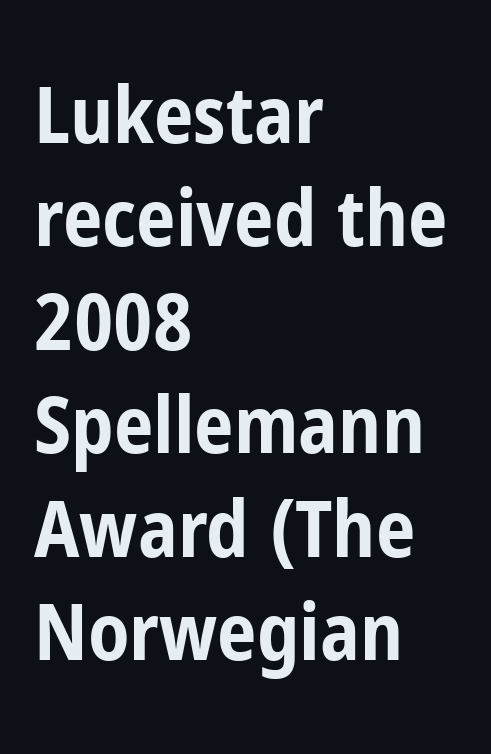
Q: Is the text bold? A: Yes.
Q: Is the text italic (slanted)? A: No, it is upright.
Q: Is the typeface a serif or a sans-serif typeface? A: Sans-serif.
Q: Is the text underlined? A: No.
Q: How is the paragraph aligned? A: Left-aligned.
Q: Is the spacing between letters normal or unusually wide? A: Normal.
Q: Is the spacing between lines tight, normal or loose? A: Normal.
Q: Width (condensed, normal, or wide)? A: Condensed.
Q: Stroke contrast? A: Low.
Q: x-height? A: Medium.
Q: Monospaced? A: No.
